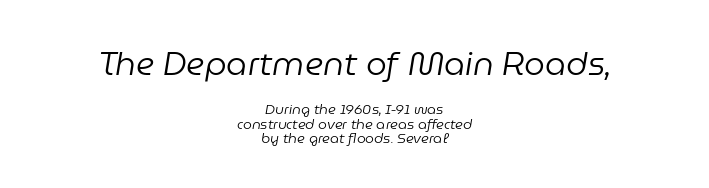
The rag falls on both sides of this text block equally. The axis of the letterforms is tilted away from vertical. Is the letter spacing exaggerated? No — it looks like the ordinary default. Looks like regular typesetting: each glyph gets only the width it needs. Letters rest on an invisible, unmarked baseline.
